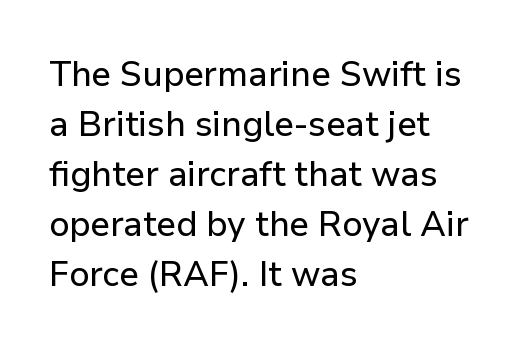
The image shows 36 px sans-serif type, upright; set left-aligned, normal line spacing (1.39x), normal letter spacing, not underlined; low stroke contrast and a medium x-height.
